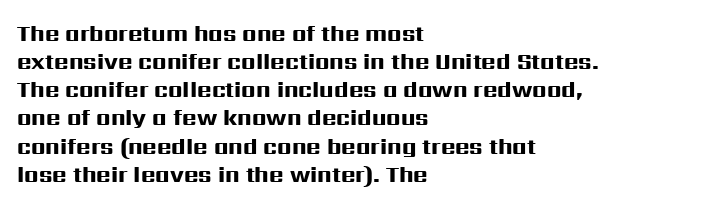
Q: Is the text bold? A: Yes.
Q: Is the text italic (slanted)? A: No, it is upright.
Q: Is the text underlined? A: No.
Q: How is the paragraph aligned? A: Left-aligned.
Q: Is the spacing between letters normal or unusually wide? A: Normal.
Q: Is the spacing between lines tight, normal or loose? A: Normal.
